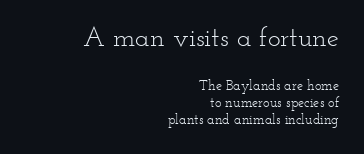
{"italic": "no", "bold": "no", "underline": "no", "align": "right", "line_spacing_ratio": 1.21, "letter_spacing": "normal", "letter_spacing_em": 0.0, "larger_block": "first", "size_ratio": 1.93, "glyph_px": 27}
